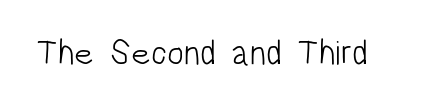
The image shows 35 px light, condensed sans-serif type, upright; set normal letter spacing, not underlined; low stroke contrast and a large x-height.
